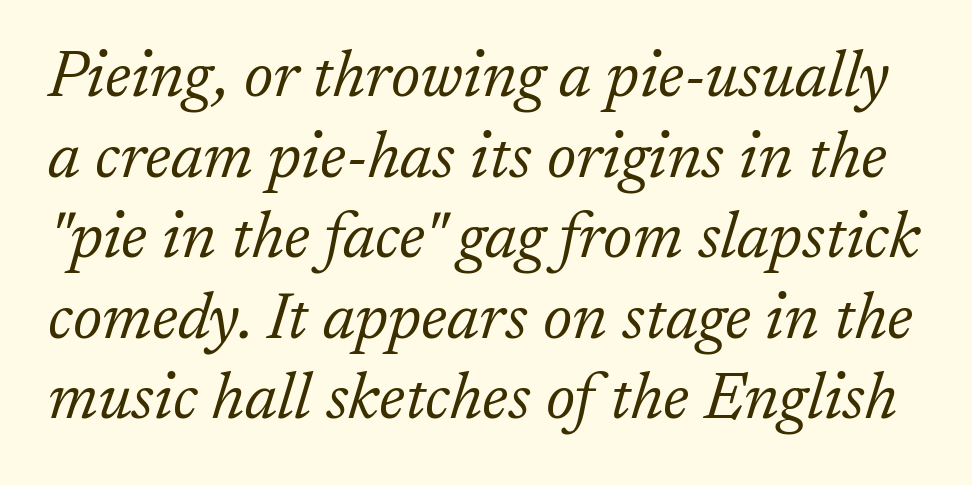
Q: Is the text bold? A: No.
Q: Is the text italic (slanted)? A: Yes, it leans right by about 17 degrees.
Q: Is the typeface a serif or a sans-serif typeface? A: Serif.
Q: Is the text underlined? A: No.
Q: Is the spacing between letters normal or unusually wide? A: Normal.
Q: Width (condensed, normal, or wide)? A: Normal.
Q: Stroke contrast? A: Low.
Q: x-height? A: Medium.
Q: Monospaced? A: No.
